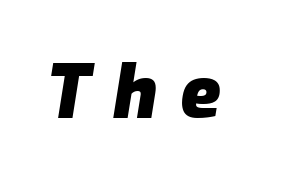
{"italic": "yes", "lean": "right", "slant_degrees": 9, "bold": "yes", "weight": "heavy", "width": "normal", "stroke_contrast": "low", "x_height": "medium", "monospaced": "no", "underline": "no", "letter_spacing": "wide", "letter_spacing_em": 0.3, "glyph_px": 74}
